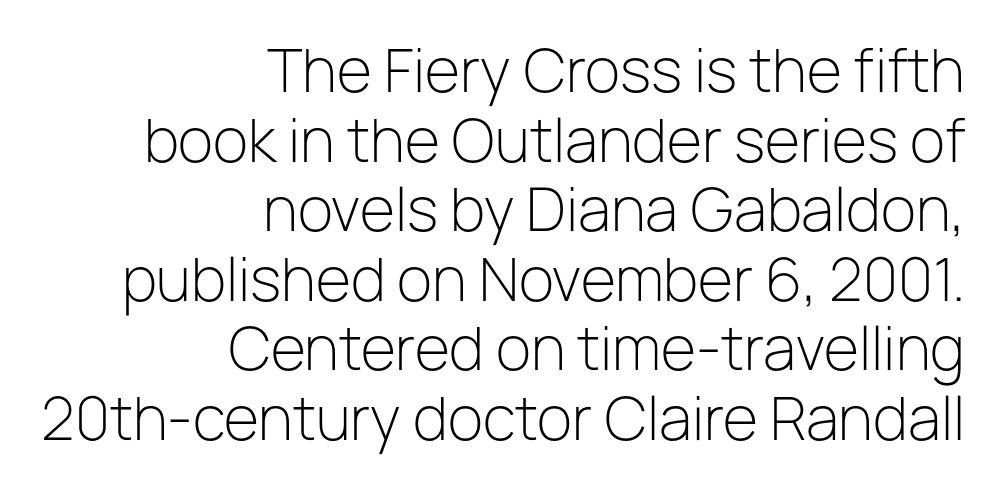
The image shows 58 px light sans-serif type, upright; set right-aligned, line spacing 1.2x, normal letter spacing, not underlined; low stroke contrast and a medium x-height.
